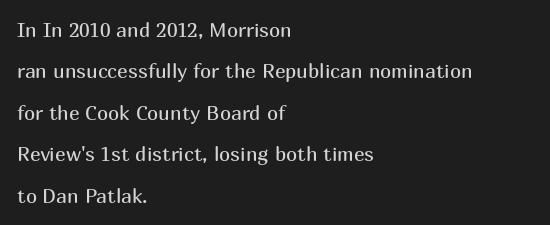
The passage is arranged the way most books set body copy — flush left. Descender tails drop into unmarked territory. The passage shown stacks its lines with a broad gap. A quiet, ordinary-to-light weight characterises the typeface. You can tell it's not italic because the verticals are truly vertical.
